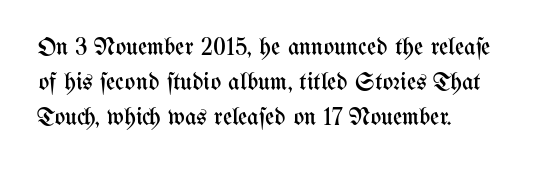
{"italic": "no", "bold": "no", "underline": "no", "align": "left", "line_spacing": "normal", "line_spacing_ratio": 1.41, "letter_spacing": "normal", "letter_spacing_em": 0.0, "glyph_px": 25}
